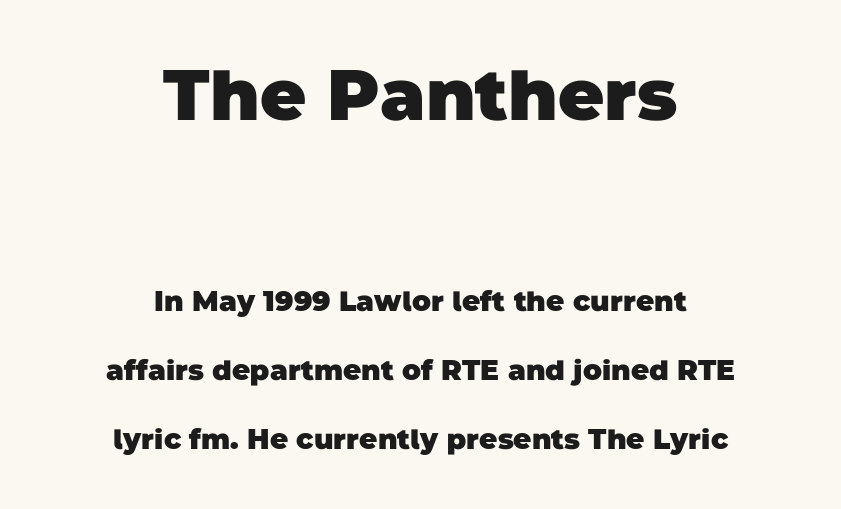
{"serif": "no", "bold": "yes", "weight": "heavy", "width": "normal", "stroke_contrast": "low", "x_height": "large", "monospaced": "no", "underline": "no", "align": "center", "line_spacing": "loose", "line_spacing_ratio": 2.47, "letter_spacing": "normal", "letter_spacing_em": 0.0, "larger_block": "first", "size_ratio": 2.54, "glyph_px": 71}
